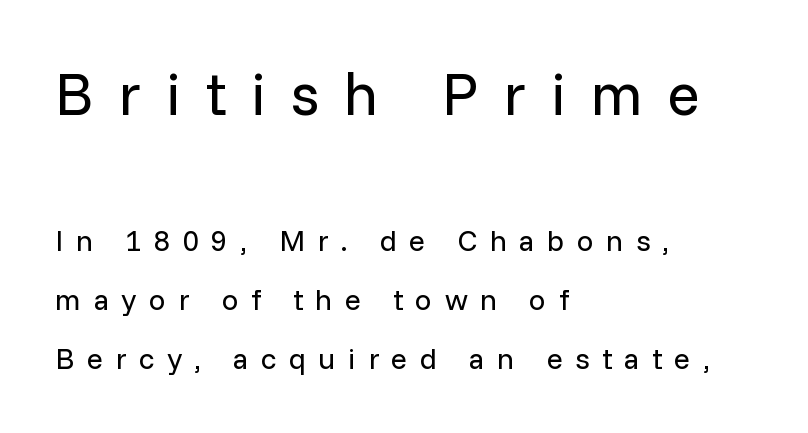
Q: Is the text bold? A: No.
Q: Is the text italic (slanted)? A: No, it is upright.
Q: Is the typeface a serif or a sans-serif typeface? A: Sans-serif.
Q: Is the text underlined? A: No.
Q: How is the paragraph aligned? A: Left-aligned.
Q: Is the spacing between letters normal or unusually wide? A: Unusually wide.
Q: Is the spacing between lines tight, normal or loose? A: Loose.
Q: Which block of text is set in a larger size, the first (top) or the second (bottom)? A: The first (top) one.
Q: Width (condensed, normal, or wide)? A: Normal.
Q: Stroke contrast? A: Low.
Q: x-height? A: Medium.
Q: Monospaced? A: No.
